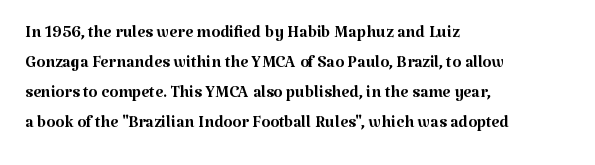
Teacher's note: observe the even left margin — that is flush-left alignment. Does extra space separate the letters? No, they use regular spacing. In terms of posture, this sample is upright. The glyphs are unaccompanied by any horizontal stroke below them. The lines sit at an ordinary, default distance from one another.
